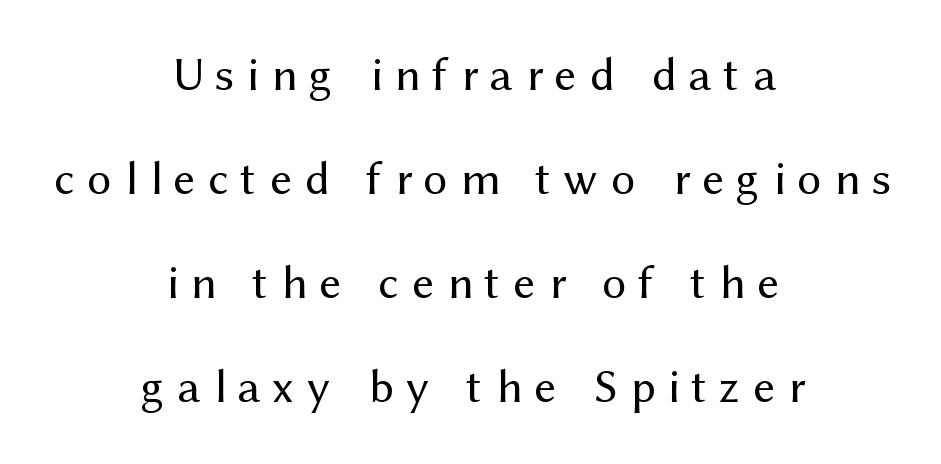
The image shows 48 px regular-weight sans-serif type, upright; set centered, loose line spacing (2.17x), unusually wide letter spacing (+0.26 em), not underlined; medium stroke contrast and a medium x-height.
